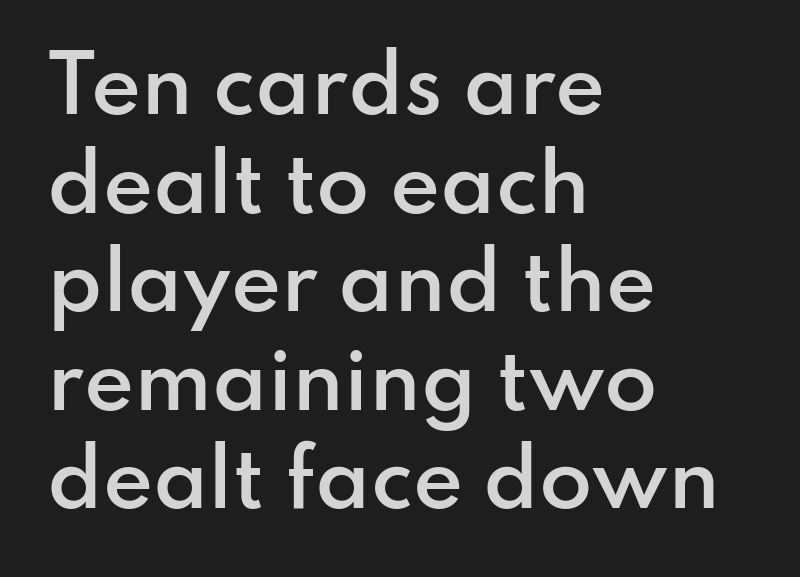
{"serif": "no", "italic": "no", "bold": "semi", "weight": "semibold", "width": "normal", "stroke_contrast": "low", "x_height": "small", "monospaced": "no", "underline": "no", "align": "left", "line_spacing": "normal", "line_spacing_ratio": 1.28, "letter_spacing": "normal", "letter_spacing_em": 0.0, "glyph_px": 77}
